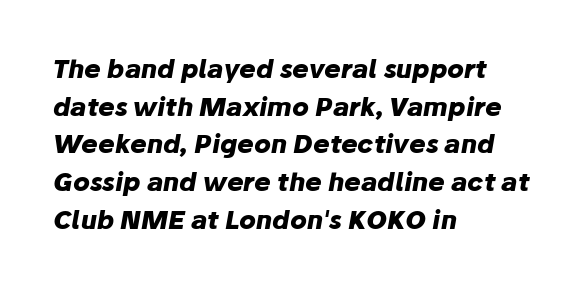
{"italic": "yes", "lean": "right", "slant_degrees": 10, "bold": "yes", "underline": "no", "align": "left", "line_spacing": "normal", "line_spacing_ratio": 1.51, "letter_spacing": "normal", "letter_spacing_em": 0.0, "glyph_px": 25}
